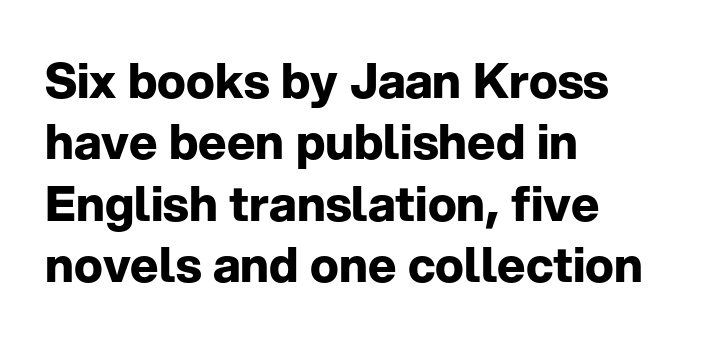
Q: Is the text bold? A: Yes.
Q: Is the text italic (slanted)? A: No, it is upright.
Q: Is the typeface a serif or a sans-serif typeface? A: Sans-serif.
Q: Is the text underlined? A: No.
Q: How is the paragraph aligned? A: Left-aligned.
Q: Is the spacing between letters normal or unusually wide? A: Normal.
Q: Is the spacing between lines tight, normal or loose? A: Normal.
Q: Width (condensed, normal, or wide)? A: Normal.
Q: Stroke contrast? A: Low.
Q: x-height? A: Medium.
Q: Monospaced? A: No.
